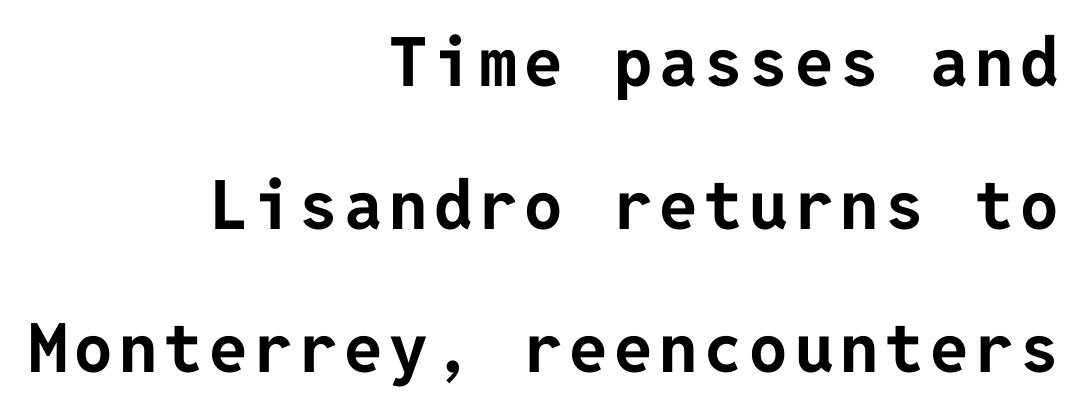
Q: Is the text bold? A: Yes.
Q: Is the text italic (slanted)? A: No, it is upright.
Q: Is the typeface a serif or a sans-serif typeface? A: Sans-serif.
Q: Is the text underlined? A: No.
Q: How is the paragraph aligned? A: Right-aligned.
Q: Is the spacing between lines tight, normal or loose? A: Loose.
Q: Width (condensed, normal, or wide)? A: Normal.
Q: Stroke contrast? A: Low.
Q: x-height? A: Medium.
